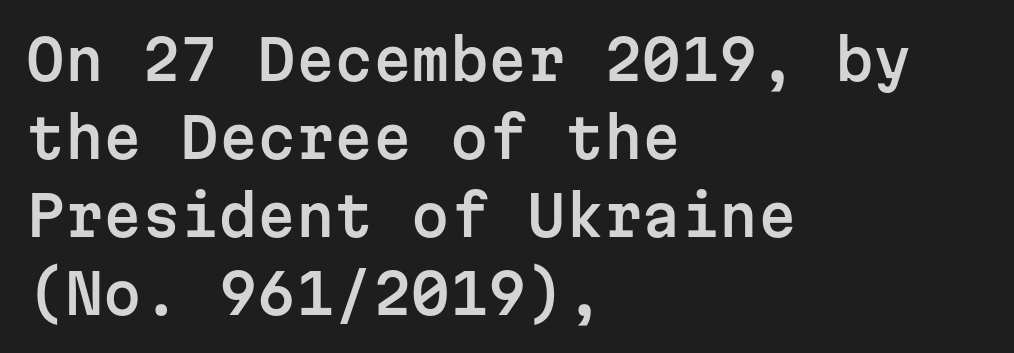
The image shows 55 px sans-serif type, upright, monospaced; set left-aligned, normal line spacing (1.42x), normal letter spacing, not underlined; low stroke contrast and a medium x-height.
